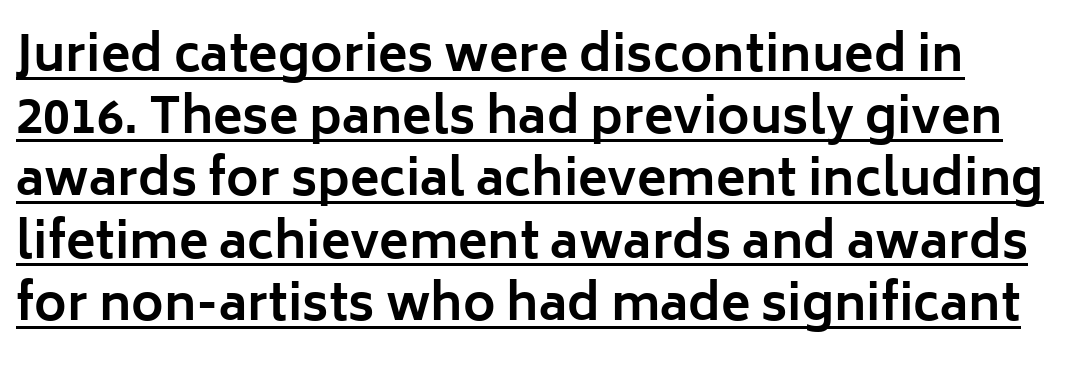
Q: Is the text bold? A: Yes.
Q: Is the text italic (slanted)? A: No, it is upright.
Q: Is the typeface a serif or a sans-serif typeface? A: Sans-serif.
Q: Is the text underlined? A: Yes.
Q: How is the paragraph aligned? A: Left-aligned.
Q: Is the spacing between letters normal or unusually wide? A: Normal.
Q: Is the spacing between lines tight, normal or loose? A: Normal.
Q: Width (condensed, normal, or wide)? A: Normal.
Q: Stroke contrast? A: Low.
Q: x-height? A: Medium.
Q: Monospaced? A: No.
